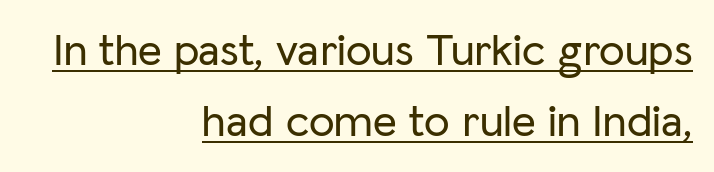
{"serif": "no", "italic": "no", "width": "normal", "stroke_contrast": "low", "x_height": "medium", "monospaced": "no", "underline": "yes", "align": "right", "line_spacing": "normal", "line_spacing_ratio": 1.55, "letter_spacing": "normal", "letter_spacing_em": 0.0, "glyph_px": 46}
